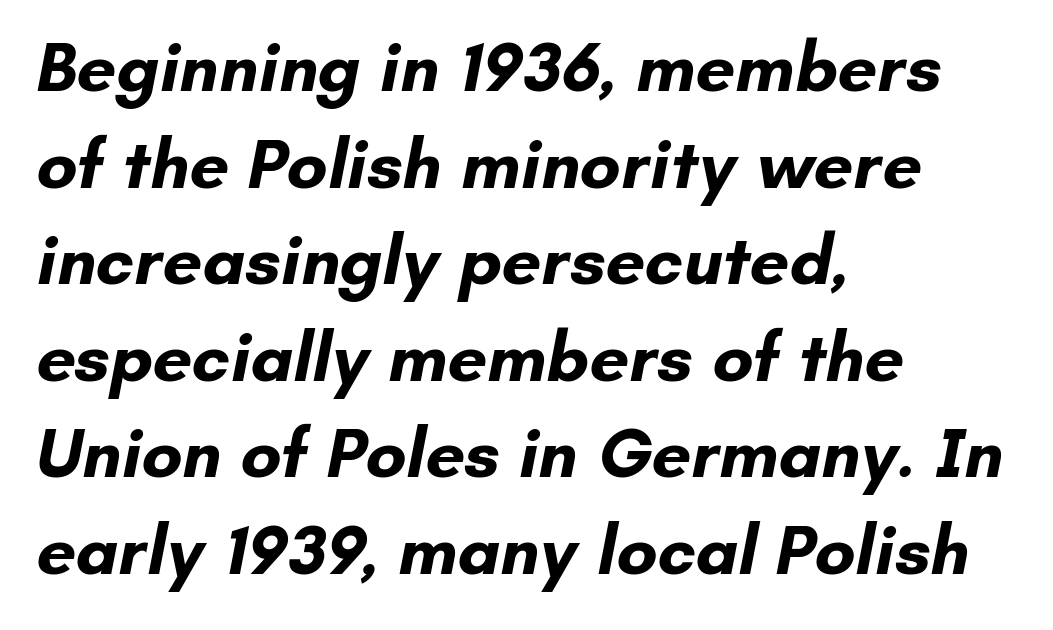
Q: Is the text bold? A: Yes.
Q: Is the typeface a serif or a sans-serif typeface? A: Sans-serif.
Q: Is the text underlined? A: No.
Q: How is the paragraph aligned? A: Left-aligned.
Q: Is the spacing between letters normal or unusually wide? A: Normal.
Q: Is the spacing between lines tight, normal or loose? A: Normal.
Q: Width (condensed, normal, or wide)? A: Normal.
Q: Stroke contrast? A: Low.
Q: x-height? A: Small.
Q: Monospaced? A: No.
